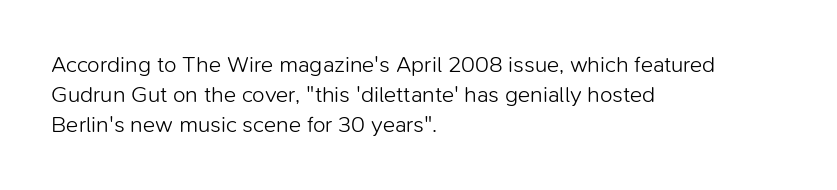
The image shows 23 px text type, upright; set left-aligned, normal line spacing (1.31x), normal letter spacing, not underlined.
